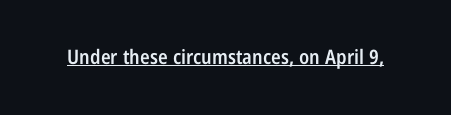
{"italic": "no", "bold": "semi", "underline": "yes", "letter_spacing": "normal", "letter_spacing_em": 0.0, "glyph_px": 20}
